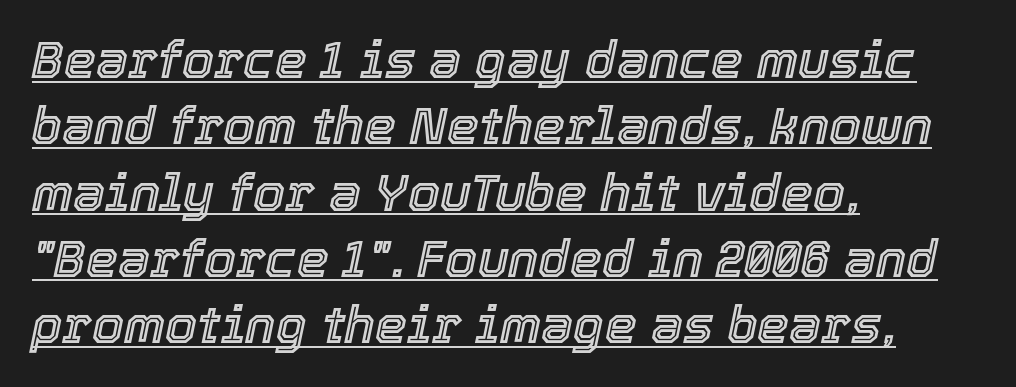
Emphasis is given by a line drawn under the lettering. This sample is left-justified, so line endings fall wherever the words run out. This sample uses plain, unmodified letter spacing. The rows are spaced the way most documents space them. Spacing verdict: proportional, widths tailored to each character. Yep, that's italic — everything's leaning.
